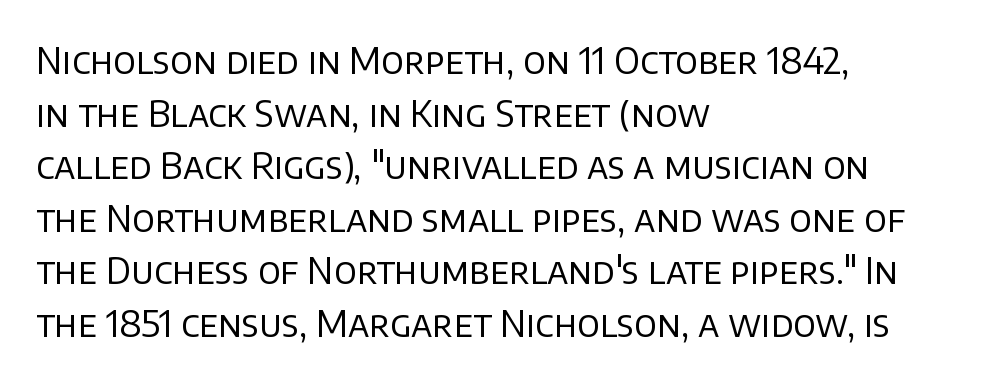
Q: Is the text bold? A: No.
Q: Is the text italic (slanted)? A: No, it is upright.
Q: Is the typeface a serif or a sans-serif typeface? A: Sans-serif.
Q: Is the text underlined? A: No.
Q: How is the paragraph aligned? A: Left-aligned.
Q: Is the spacing between letters normal or unusually wide? A: Normal.
Q: Is the spacing between lines tight, normal or loose? A: Normal.
Q: Width (condensed, normal, or wide)? A: Normal.
Q: Stroke contrast? A: Low.
Q: x-height? A: Large.
Q: Monospaced? A: No.
